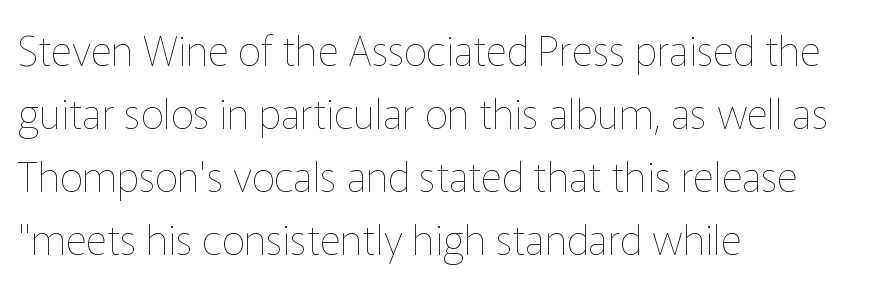
Tracking value appears to be zero — textbook default spacing. Is the block centered? No — it sits flush against the left margin. This is roman type, the default non-slanted kind. No word sits above an underline. Proportional: the letters do not fall into vertical columns.
